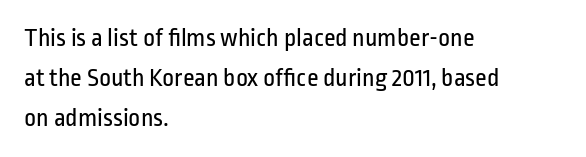
Q: Is the text bold? A: No.
Q: Is the text italic (slanted)? A: No, it is upright.
Q: Is the text underlined? A: No.
Q: How is the paragraph aligned? A: Left-aligned.
Q: Is the spacing between letters normal or unusually wide? A: Normal.
Q: Is the spacing between lines tight, normal or loose? A: Normal.
